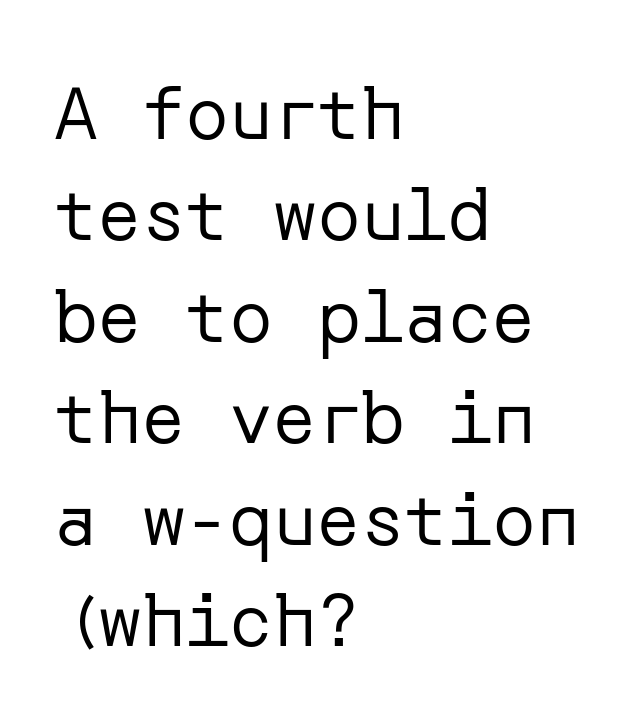
{"serif": "no", "italic": "no", "bold": "no", "weight": "regular", "width": "normal", "stroke_contrast": "low", "x_height": "medium", "underline": "no", "align": "left", "line_spacing": "normal", "line_spacing_ratio": 1.39, "letter_spacing": "normal", "letter_spacing_em": 0.0, "glyph_px": 73}
